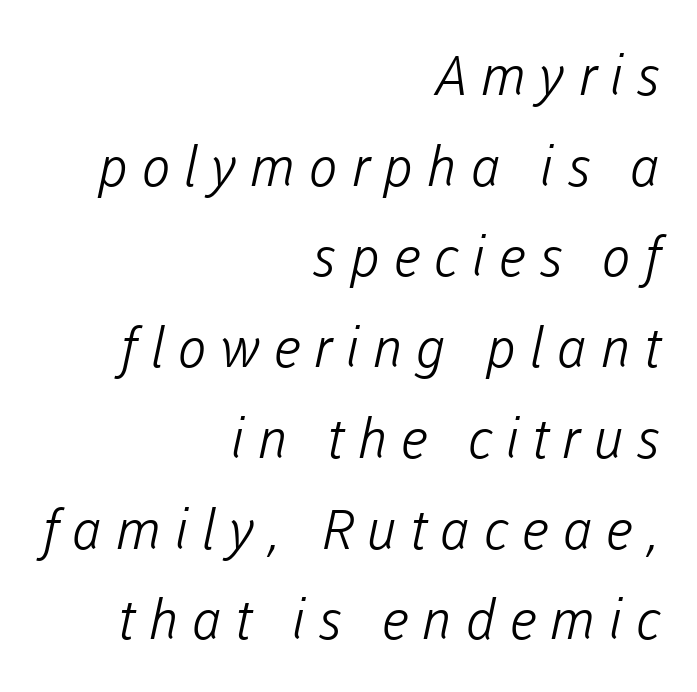
Q: Is the text bold? A: No.
Q: Is the typeface a serif or a sans-serif typeface? A: Sans-serif.
Q: Is the text underlined? A: No.
Q: How is the paragraph aligned? A: Right-aligned.
Q: Is the spacing between letters normal or unusually wide? A: Unusually wide.
Q: Is the spacing between lines tight, normal or loose? A: Normal.
Q: Width (condensed, normal, or wide)? A: Normal.
Q: Stroke contrast? A: Low.
Q: x-height? A: Medium.
Q: Monospaced? A: No.
